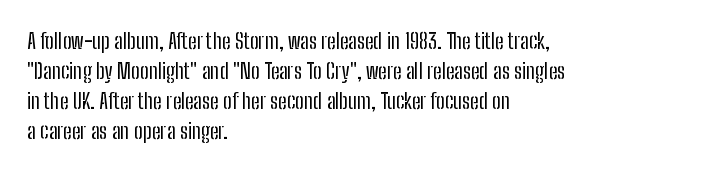
The letterforms sit shoulder to shoulder at normal distance. The space directly below the letters is spotless. Counters stay open thanks to moderate or lighter strokes. The vertical gap from one line to the next is medium. Ascenders rise straight up at ninety degrees. The ragged edge is on the right, which tells us the setting is flush left.
